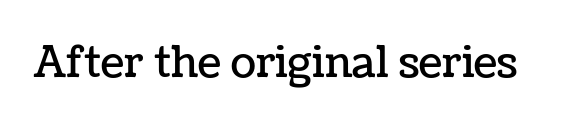
{"italic": "no", "width": "normal", "stroke_contrast": "low", "x_height": "medium", "monospaced": "no", "underline": "no", "letter_spacing": "normal", "letter_spacing_em": 0.0, "glyph_px": 42}
